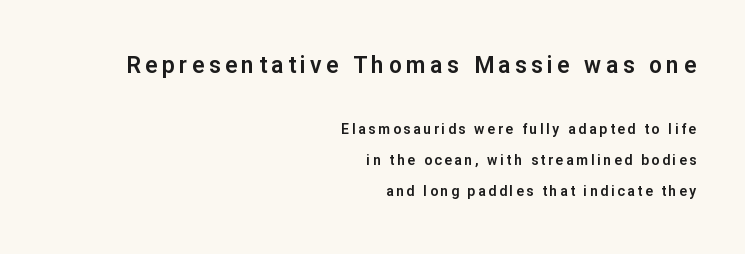
The image shows 23 px text type, upright; set right-aligned, loose line spacing (2.23x), not underlined; the first (top) block is 1.64x larger.
